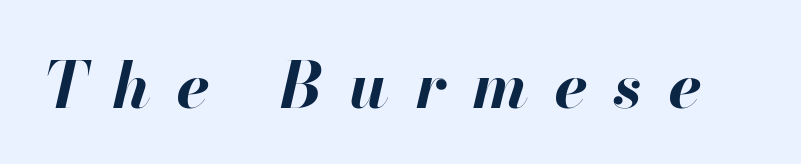
Q: Is the text bold? A: Yes.
Q: Is the text italic (slanted)? A: Yes, it leans right by about 13 degrees.
Q: Is the text underlined? A: No.
Q: Is the spacing between letters normal or unusually wide? A: Unusually wide.
Q: Width (condensed, normal, or wide)? A: Normal.
Q: Stroke contrast? A: High.
Q: x-height? A: Small.
Q: Monospaced? A: No.
